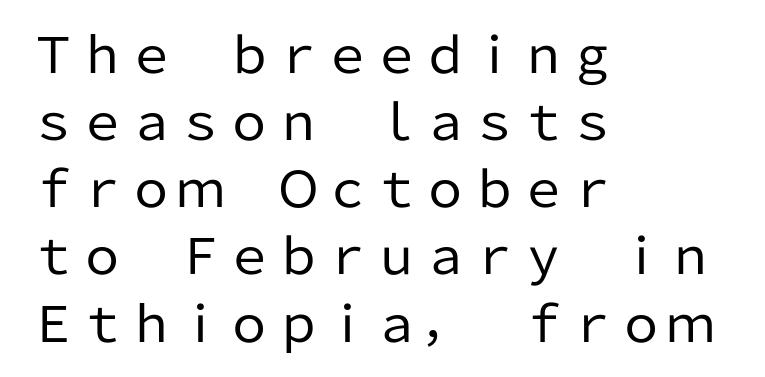
The image shows 49 px regular-weight sans-serif type, upright; set left-aligned, normal line spacing (1.37x), normal letter spacing, not underlined; low stroke contrast and a medium x-height.
